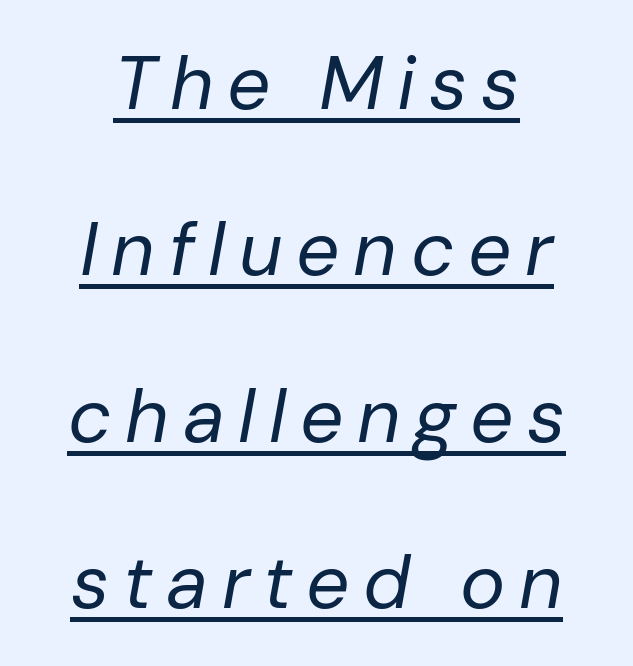
Q: Is the text bold? A: No.
Q: Is the text italic (slanted)? A: Yes, it leans right by about 10 degrees.
Q: Is the text underlined? A: Yes.
Q: How is the paragraph aligned? A: Centered.
Q: Is the spacing between lines tight, normal or loose? A: Loose.
Q: Width (condensed, normal, or wide)? A: Normal.
Q: Stroke contrast? A: Low.
Q: x-height? A: Medium.
Q: Monospaced? A: No.
